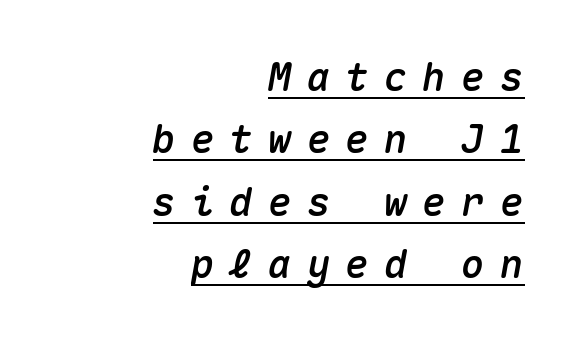
The image shows 39 px text type, italic (leaning right), monospaced; set right-aligned, normal line spacing (1.6x), unusually wide letter spacing (+0.39 em), underlined; medium stroke contrast and a medium x-height.
